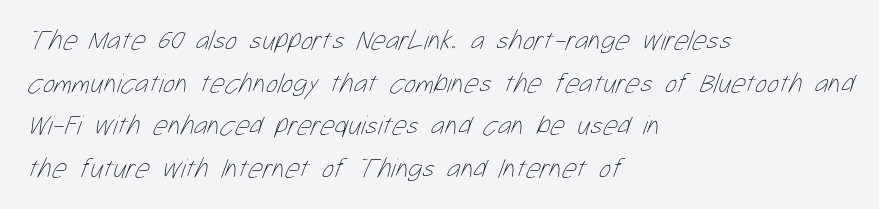
Q: Is the text bold? A: No.
Q: Is the text underlined? A: No.
Q: How is the paragraph aligned? A: Left-aligned.
Q: Is the spacing between letters normal or unusually wide? A: Normal.
Q: Is the spacing between lines tight, normal or loose? A: Normal.
Q: Width (condensed, normal, or wide)? A: Condensed.
Q: Stroke contrast? A: Low.
Q: x-height? A: Medium.
Q: Monospaced? A: No.
